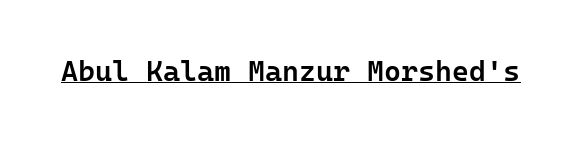
{"serif": "no", "italic": "no", "bold": "semi", "weight": "semibold", "width": "normal", "stroke_contrast": "low", "x_height": "medium", "monospaced": "yes", "underline": "yes", "letter_spacing": "normal", "letter_spacing_em": 0.0, "glyph_px": 29}
